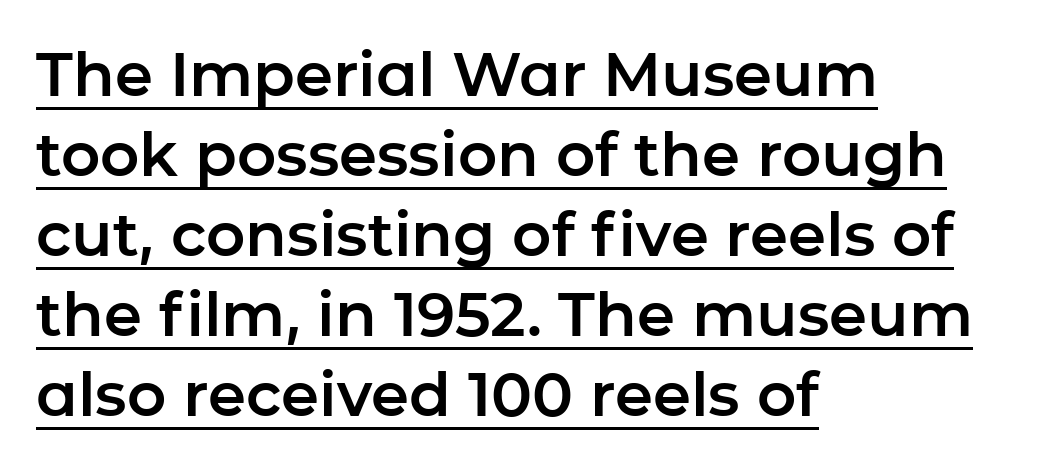
{"serif": "no", "italic": "no", "width": "normal", "stroke_contrast": "low", "x_height": "medium", "monospaced": "no", "underline": "yes", "align": "left", "line_spacing": "normal", "line_spacing_ratio": 1.31, "letter_spacing": "normal", "letter_spacing_em": 0.0, "glyph_px": 61}
